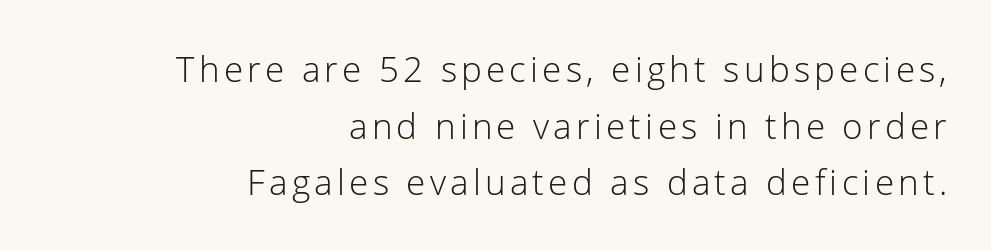
The image shows 35 px light sans-serif type, upright; set right-aligned, normal line spacing (1.62x), not underlined; low stroke contrast and a medium x-height.
